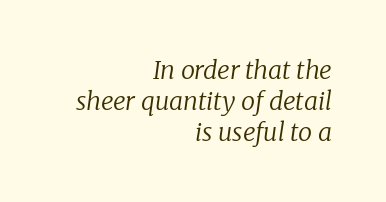
The image shows 25 px text type, italic (leaning right); set right-aligned, line spacing 1.24x, normal letter spacing, not underlined.
